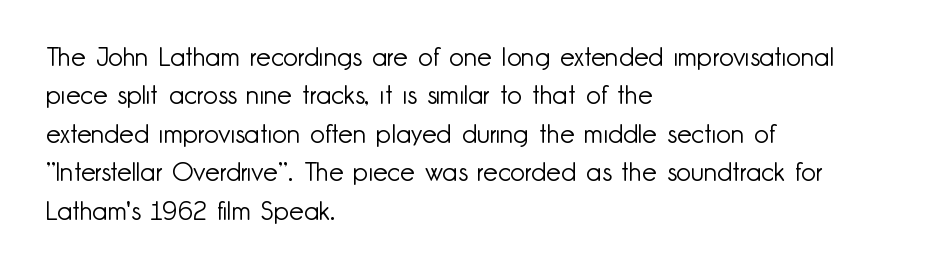
The image shows 26 px text type, upright; set left-aligned, normal line spacing (1.48x), normal letter spacing, not underlined.
